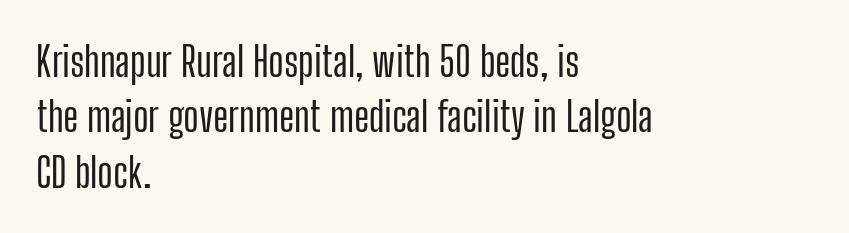
Notice how descenders clear the ascenders below comfortably — that's standard leading. This sample uses a sans-serif face. Where is the straight margin? On the left. Ascenders rise straight up at ninety degrees. Short note: letters normally spaced.
